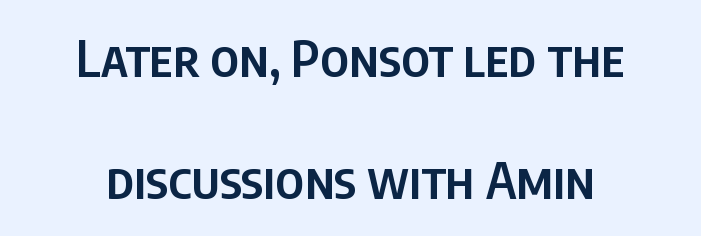
{"serif": "no", "italic": "no", "bold": "semi", "weight": "semibold", "width": "condensed", "stroke_contrast": "low", "x_height": "large", "monospaced": "no", "underline": "no", "align": "center", "line_spacing": "loose", "line_spacing_ratio": 2.45, "letter_spacing": "normal", "letter_spacing_em": 0.0, "glyph_px": 50}
